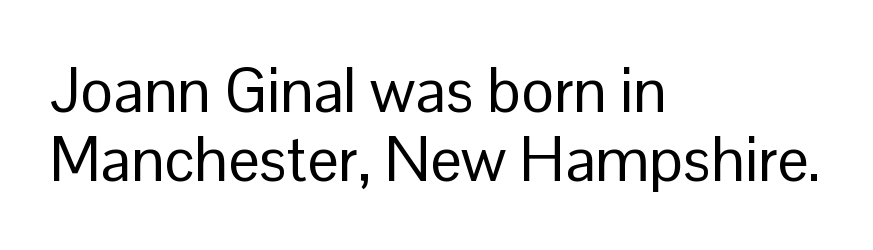
Q: Is the text bold? A: No.
Q: Is the text italic (slanted)? A: No, it is upright.
Q: Is the typeface a serif or a sans-serif typeface? A: Sans-serif.
Q: Is the text underlined? A: No.
Q: How is the paragraph aligned? A: Left-aligned.
Q: Is the spacing between letters normal or unusually wide? A: Normal.
Q: Is the spacing between lines tight, normal or loose? A: Tight.
Q: Width (condensed, normal, or wide)? A: Normal.
Q: Stroke contrast? A: Low.
Q: x-height? A: Medium.
Q: Monospaced? A: No.
